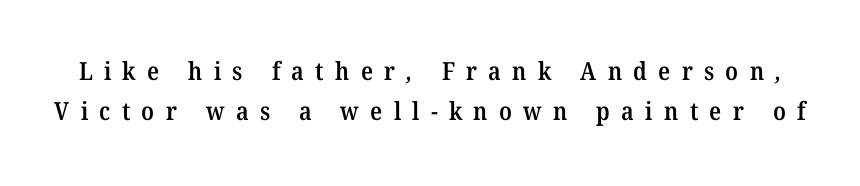
The image shows 25 px text type; set normal line spacing (1.6x), unusually wide letter spacing (+0.45 em), not underlined.
